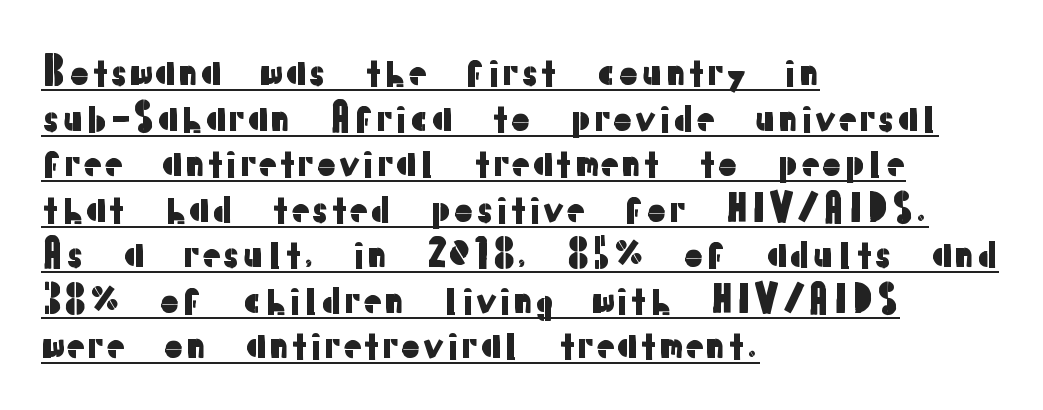
The image shows 37 px sans-serif type, upright; set left-aligned, line spacing 1.23x, normal letter spacing, underlined; low stroke contrast and a medium x-height.
